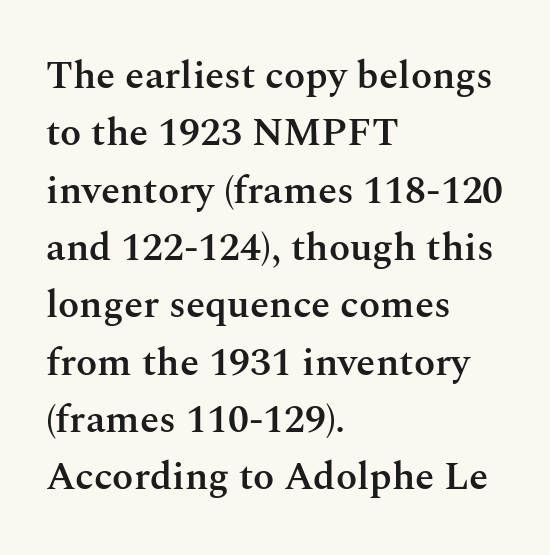
Q: Is the text bold? A: Semi-bold.
Q: Is the text italic (slanted)? A: No, it is upright.
Q: Is the typeface a serif or a sans-serif typeface? A: Serif.
Q: Is the text underlined? A: No.
Q: How is the paragraph aligned? A: Left-aligned.
Q: Is the spacing between letters normal or unusually wide? A: Normal.
Q: Is the spacing between lines tight, normal or loose? A: Normal.
Q: Width (condensed, normal, or wide)? A: Normal.
Q: Stroke contrast? A: Medium.
Q: x-height? A: Medium.
Q: Monospaced? A: No.
